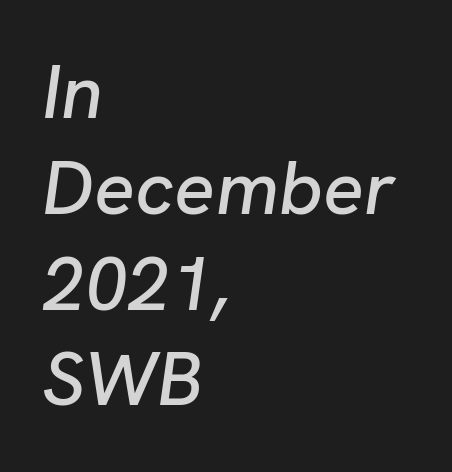
The image shows 76 px text type, italic (leaning right); set left-aligned, normal line spacing (1.26x), normal letter spacing, not underlined; low stroke contrast and a medium x-height.
